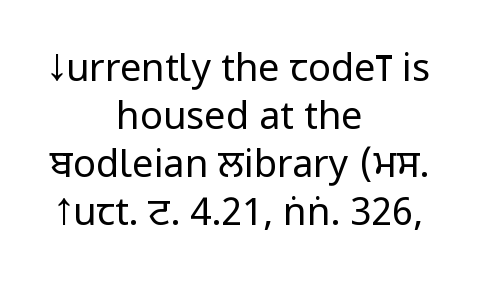
The image shows 38 px regular-weight, condensed sans-serif type, upright; set centered, normal line spacing (1.26x), normal letter spacing, not underlined; low stroke contrast and a large x-height.
